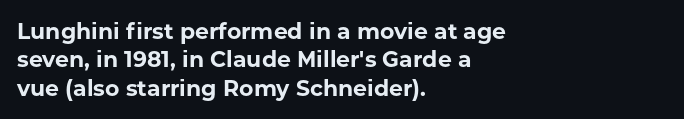
The image shows 22 px bold type, upright; set left-aligned, normal line spacing (1.29x), normal letter spacing, not underlined.
